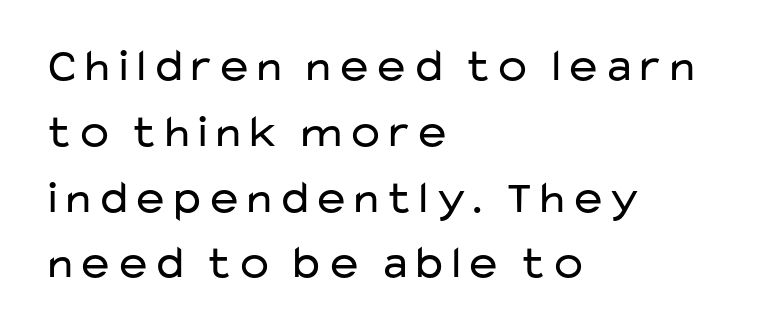
The font family rendered here belongs to the sans-serif group. This rendering leaves character spacing at its baseline value. Is the stroke heavy? The answer is a plain regular-or-lighter. The setting favours the left margin, as ordinary paragraphs usually do.
